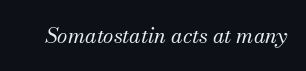
Q: Is the text bold? A: No.
Q: Is the text italic (slanted)? A: Yes, it leans right by about 13 degrees.
Q: Is the text underlined? A: No.
Q: Is the spacing between letters normal or unusually wide? A: Normal.
